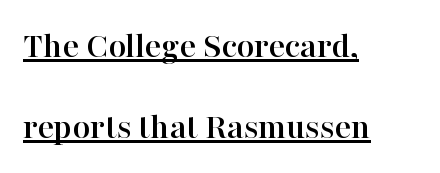
The image shows 38 px serif type, upright; set left-aligned, loose line spacing (2.12x), normal letter spacing, underlined; high stroke contrast and a medium x-height.
